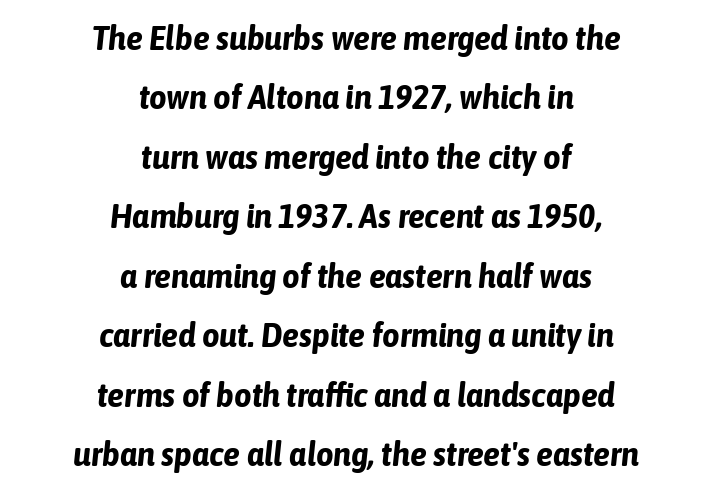
The image shows 34 px bold, condensed type, italic (leaning right); set centered, line spacing 1.75x, normal letter spacing, not underlined; low stroke contrast and a medium x-height.
